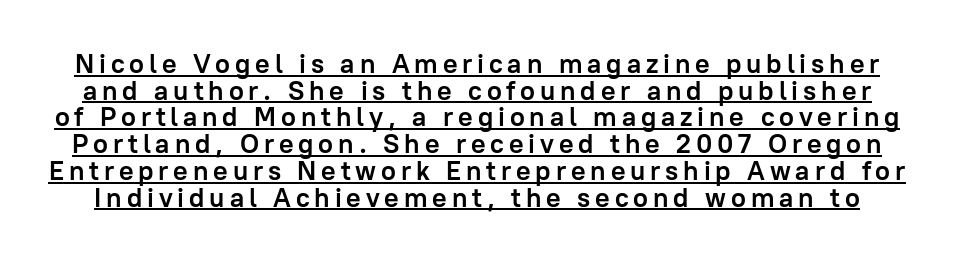
Q: Is the text bold? A: Yes.
Q: Is the text italic (slanted)? A: No, it is upright.
Q: Is the text underlined? A: Yes.
Q: Is the spacing between lines tight, normal or loose? A: Tight.
